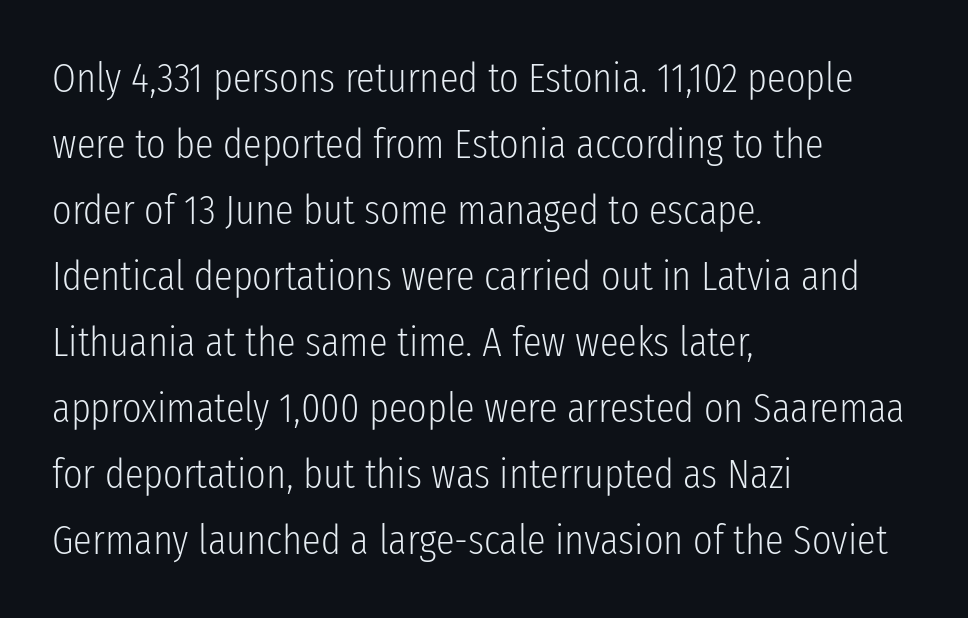
The rendering anchors every line to the left-hand side. What kind of face is this? One without serifs — a sans. Letters rest on an invisible, unmarked baseline. The designer left line spacing at the default. The face used here is rendered with its standard letterfit. Posture: vertical.
